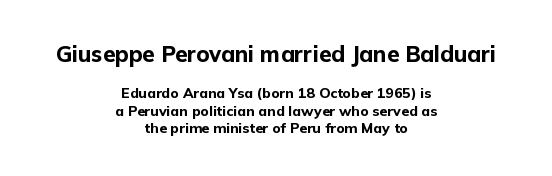
The type sits square on the baseline with zero lean. The paragraph shown floats in the horizontal middle. The horizontal fit of the characters is conventional and even. Size hierarchy here favors the leading block over the trailing one.
